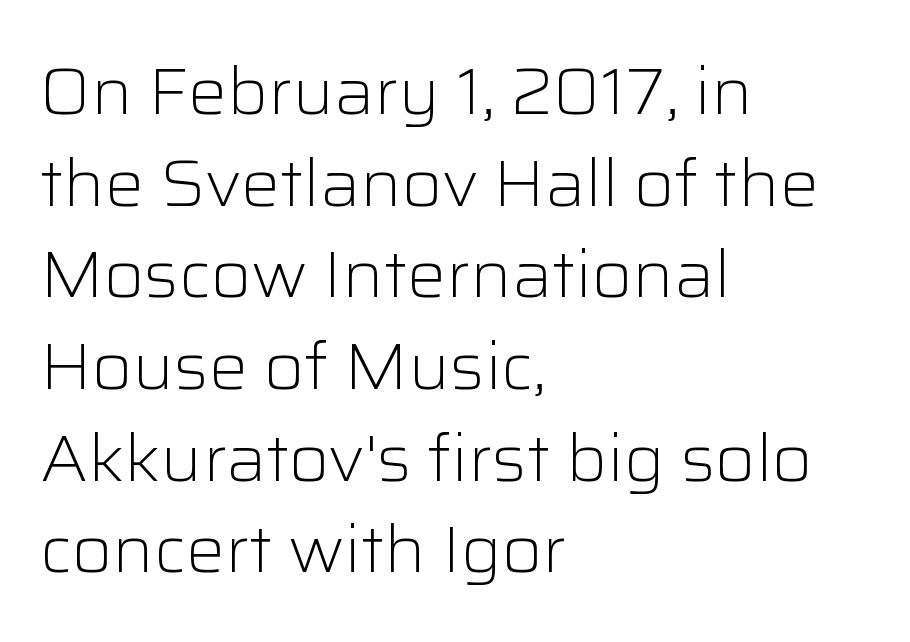
Q: Is the text bold? A: No.
Q: Is the text italic (slanted)? A: No, it is upright.
Q: Is the typeface a serif or a sans-serif typeface? A: Sans-serif.
Q: Is the text underlined? A: No.
Q: How is the paragraph aligned? A: Left-aligned.
Q: Is the spacing between letters normal or unusually wide? A: Normal.
Q: Is the spacing between lines tight, normal or loose? A: Normal.
Q: Width (condensed, normal, or wide)? A: Normal.
Q: Stroke contrast? A: Low.
Q: x-height? A: Medium.
Q: Monospaced? A: No.
